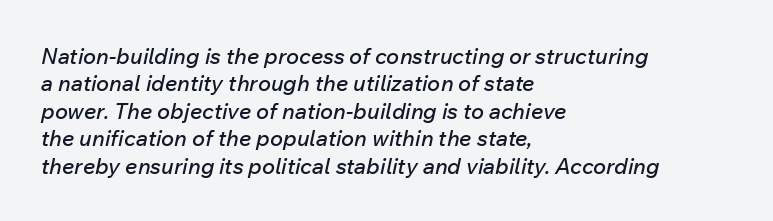
Q: Is the text italic (slanted)? A: Yes, it leans right by about 12 degrees.
Q: Is the text underlined? A: No.
Q: How is the paragraph aligned? A: Left-aligned.
Q: Is the spacing between letters normal or unusually wide? A: Normal.
Q: Is the spacing between lines tight, normal or loose? A: Normal.
